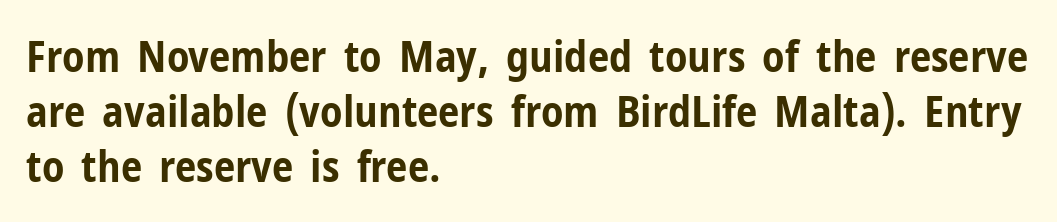
There is no visible air inserted between adjacent glyphs. Does the type have serifs? No, each stem ends abruptly. The baseline area is clear. Each letter keeps its own natural width here, so spacing adapts to shape. Quick note: not italic, upright.
